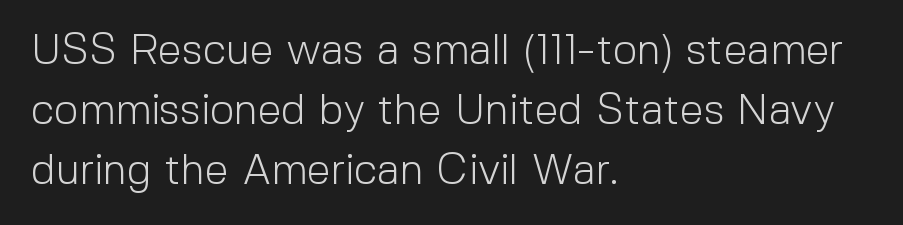
The image shows 43 px light sans-serif type, upright; set left-aligned, normal line spacing (1.4x), normal letter spacing, not underlined; a medium x-height.
